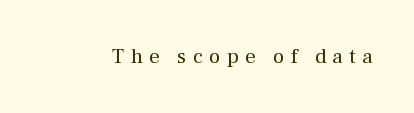
Q: Is the text bold? A: No.
Q: Is the text italic (slanted)? A: No, it is upright.
Q: Is the text underlined? A: No.
Q: Is the spacing between letters normal or unusually wide? A: Unusually wide.
